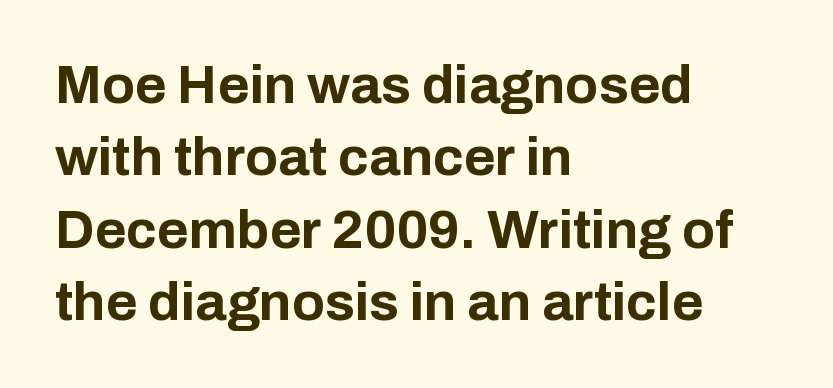
Q: Is the text bold? A: Yes.
Q: Is the text italic (slanted)? A: No, it is upright.
Q: Is the typeface a serif or a sans-serif typeface? A: Sans-serif.
Q: Is the text underlined? A: No.
Q: How is the paragraph aligned? A: Left-aligned.
Q: Is the spacing between letters normal or unusually wide? A: Normal.
Q: Is the spacing between lines tight, normal or loose? A: Normal.
Q: Width (condensed, normal, or wide)? A: Normal.
Q: Stroke contrast? A: Low.
Q: x-height? A: Medium.
Q: Monospaced? A: No.
